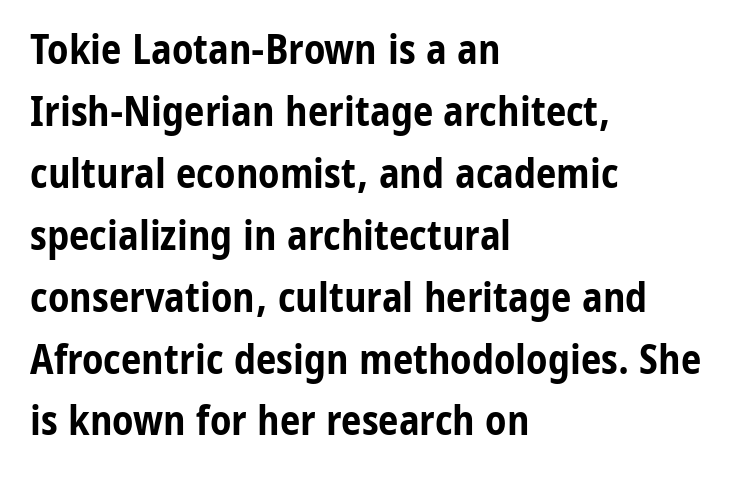
{"serif": "no", "italic": "no", "bold": "yes", "weight": "bold", "width": "condensed", "stroke_contrast": "low", "x_height": "medium", "monospaced": "no", "underline": "no", "align": "left", "line_spacing": "normal", "line_spacing_ratio": 1.51, "letter_spacing": "normal", "letter_spacing_em": 0.0, "glyph_px": 41}
